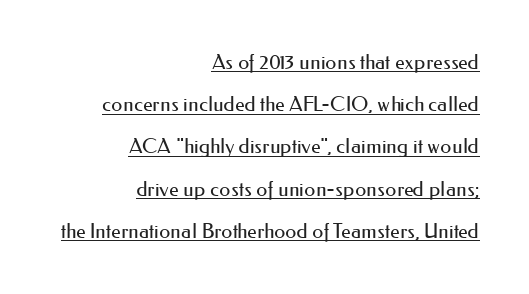
{"italic": "no", "bold": "no", "underline": "yes", "align": "right", "line_spacing": "loose", "line_spacing_ratio": 2.11, "letter_spacing": "normal", "letter_spacing_em": 0.0, "glyph_px": 20}
